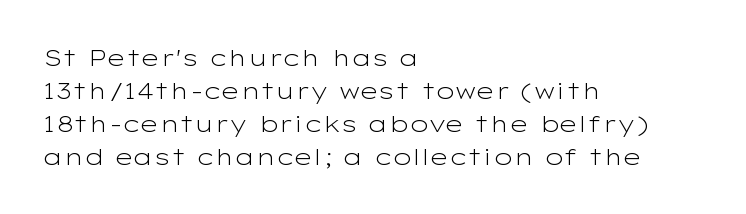
Honestly, the row spacing looks completely unremarkable. Caption: face not bold, strokes unweighted. Posture: vertical. This rendering features lettering with no underline. The setting favours the left margin, as ordinary paragraphs usually do.
